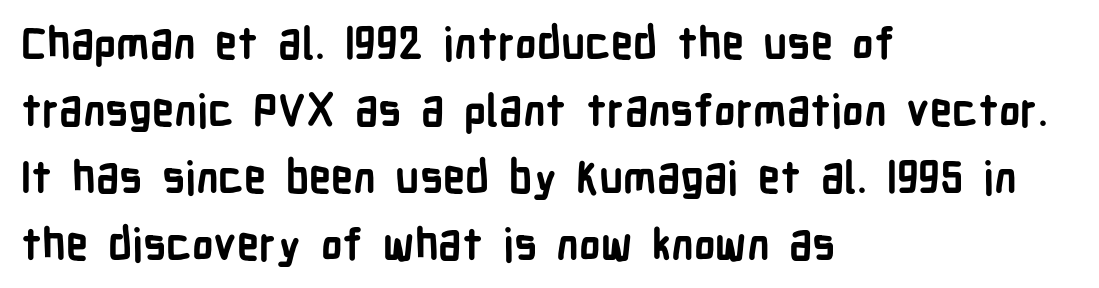
{"serif": "no", "italic": "no", "bold": "yes", "weight": "semibold", "width": "condensed", "stroke_contrast": "low", "x_height": "medium", "monospaced": "no", "underline": "no", "align": "left", "line_spacing": "normal", "line_spacing_ratio": 1.52, "letter_spacing": "normal", "letter_spacing_em": 0.0, "glyph_px": 44}
